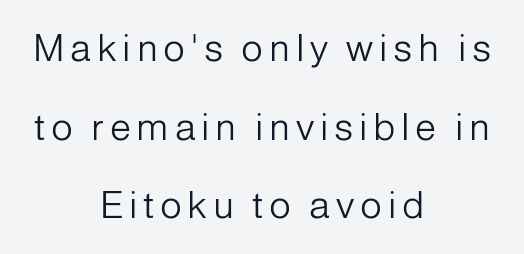
A typesetter would call this proportional, since set widths differ per character. Which margin do the lines hug? Neither — every line sits in the middle. Every character sits straight up, as roman type does. Each stroke keeps to a modest, everyday thickness or less.
